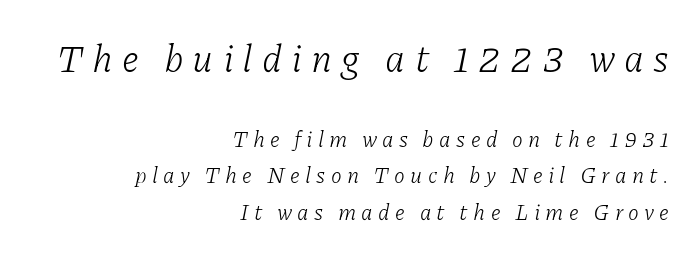
Q: Is the text bold? A: No.
Q: Is the text italic (slanted)? A: Yes, it leans right by about 11 degrees.
Q: Is the typeface a serif or a sans-serif typeface? A: Serif.
Q: Is the text underlined? A: No.
Q: How is the paragraph aligned? A: Right-aligned.
Q: Is the spacing between letters normal or unusually wide? A: Unusually wide.
Q: Is the spacing between lines tight, normal or loose? A: Normal.
Q: Which block of text is set in a larger size, the first (top) or the second (bottom)? A: The first (top) one.
Q: Width (condensed, normal, or wide)? A: Normal.
Q: Stroke contrast? A: Low.
Q: x-height? A: Medium.
Q: Monospaced? A: No.
